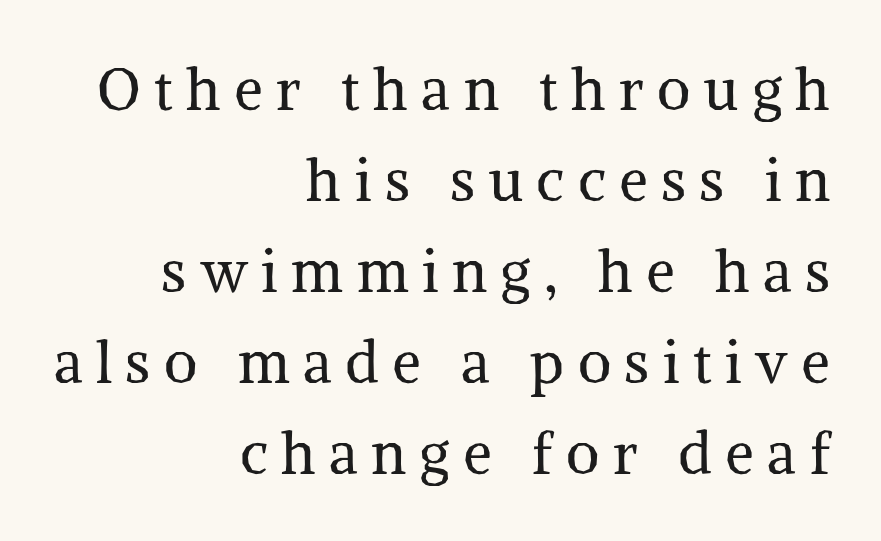
Q: Is the text bold? A: No.
Q: Is the text italic (slanted)? A: No, it is upright.
Q: Is the typeface a serif or a sans-serif typeface? A: Serif.
Q: Is the text underlined? A: No.
Q: How is the paragraph aligned? A: Right-aligned.
Q: Is the spacing between letters normal or unusually wide? A: Unusually wide.
Q: Is the spacing between lines tight, normal or loose? A: Normal.
Q: Width (condensed, normal, or wide)? A: Normal.
Q: Stroke contrast? A: Medium.
Q: x-height? A: Medium.
Q: Monospaced? A: No.
